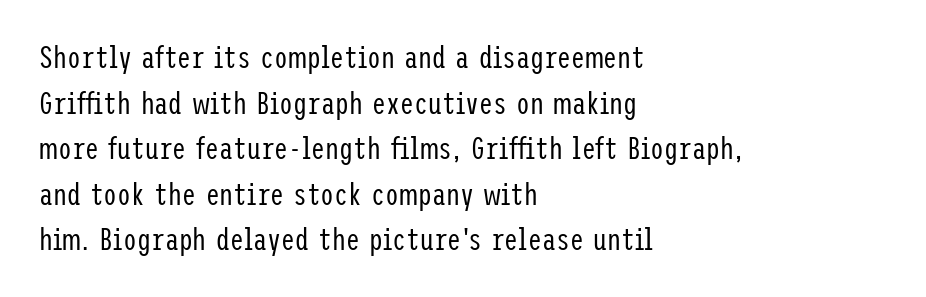
Q: Is the text bold? A: No.
Q: Is the text italic (slanted)? A: No, it is upright.
Q: Is the typeface a serif or a sans-serif typeface? A: Sans-serif.
Q: Is the text underlined? A: No.
Q: How is the paragraph aligned? A: Left-aligned.
Q: Is the spacing between letters normal or unusually wide? A: Normal.
Q: Is the spacing between lines tight, normal or loose? A: Normal.
Q: Width (condensed, normal, or wide)? A: Condensed.
Q: Stroke contrast? A: Low.
Q: x-height? A: Medium.
